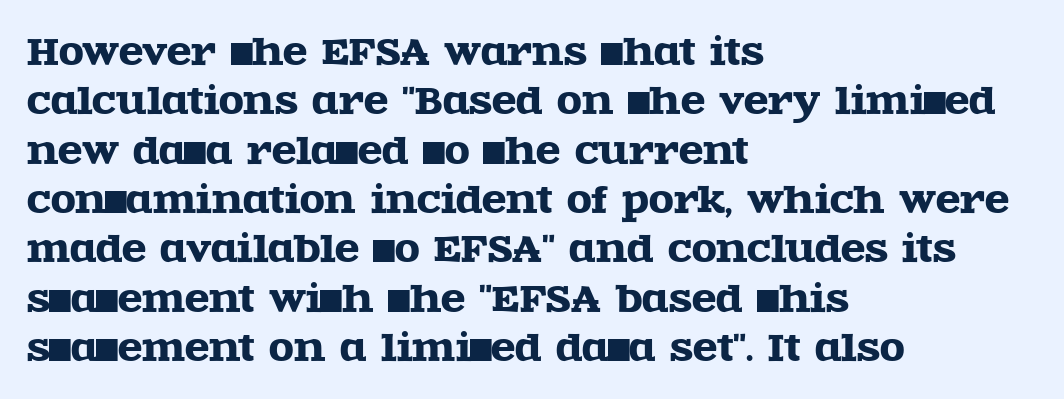
Is this a sans? No — the strokes have serifs. Looks like regular typesetting: each glyph gets only the width it needs. Left-aligned paragraph, ragged on the right. Leading matches the norm, producing a regular column.
